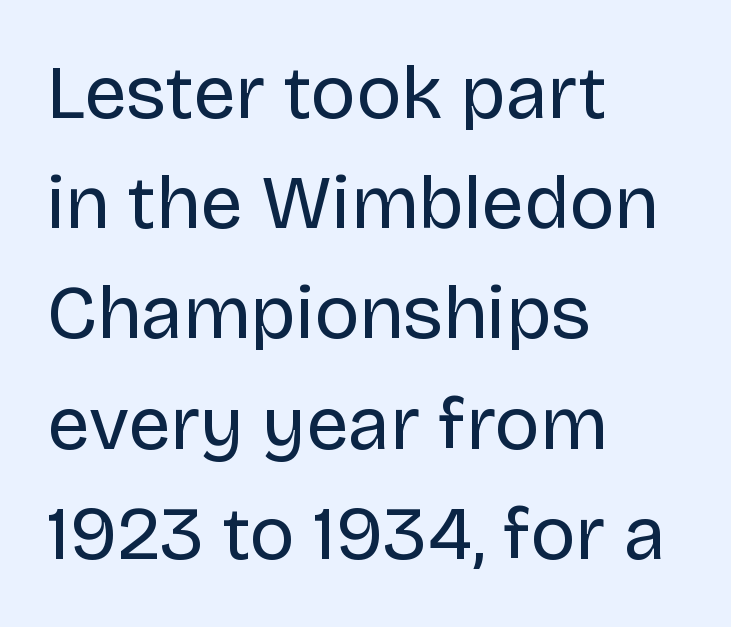
The image shows 76 px regular-weight sans-serif type, upright; set left-aligned, normal line spacing (1.45x), normal letter spacing, not underlined; low stroke contrast and a large x-height.
